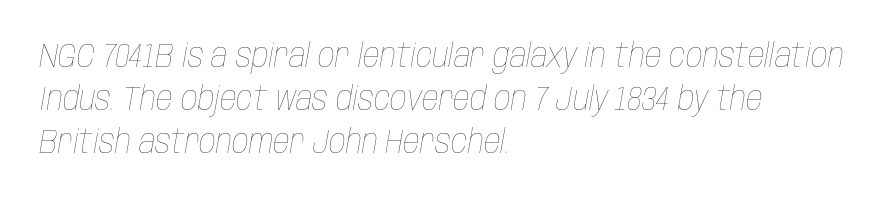
The image shows 33 px thin, condensed type, italic (leaning right); set left-aligned, normal line spacing (1.3x), normal letter spacing, not underlined; low stroke contrast and a large x-height.
